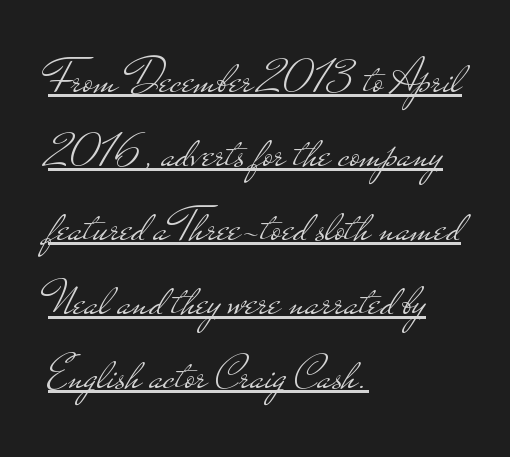
The image shows 49 px light, wide sans-serif type; set left-aligned, normal line spacing (1.51x), normal letter spacing, underlined; low stroke contrast and a small x-height.
